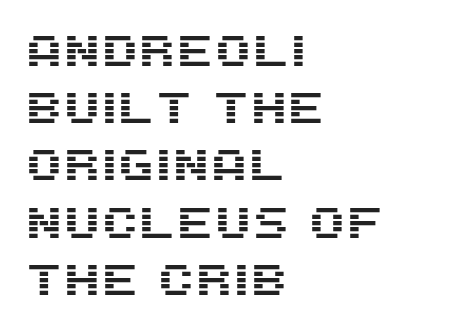
{"serif": "no", "italic": "no", "width": "normal", "stroke_contrast": "medium", "x_height": "large", "monospaced": "no", "underline": "no", "align": "left", "line_spacing": "normal", "line_spacing_ratio": 1.33, "letter_spacing": "normal", "letter_spacing_em": 0.0, "glyph_px": 43}
